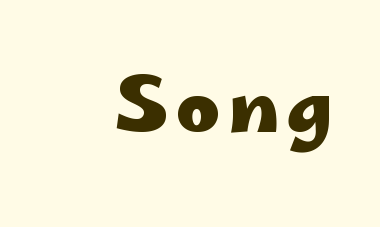
Heavy, bold letterforms. This sample uses a sans-serif face. Decoration check: the copy has no underline. Posture: upright roman.
